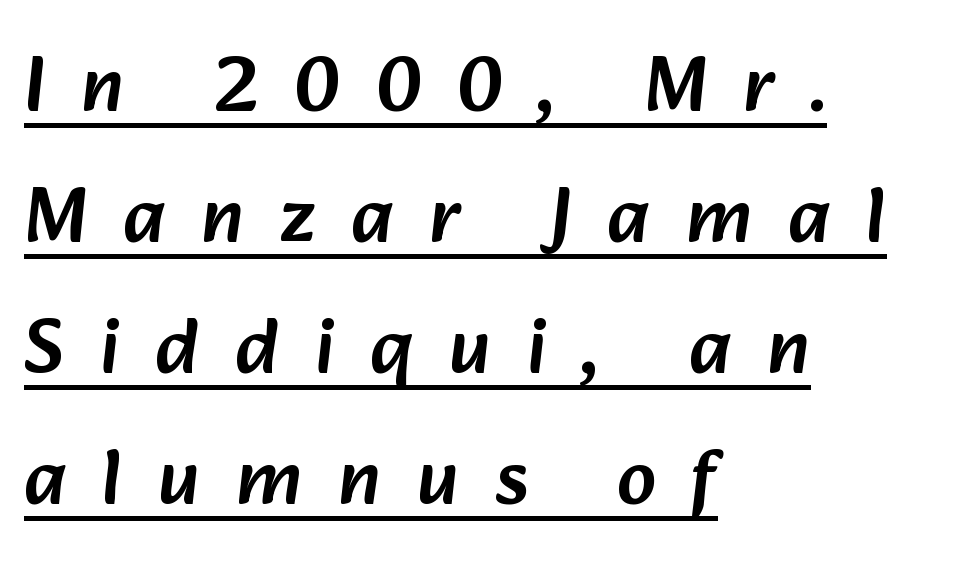
The image shows 78 px sans-serif type; set left-aligned, normal line spacing (1.68x), unusually wide letter spacing (+0.46 em), underlined; low stroke contrast and a medium x-height.
